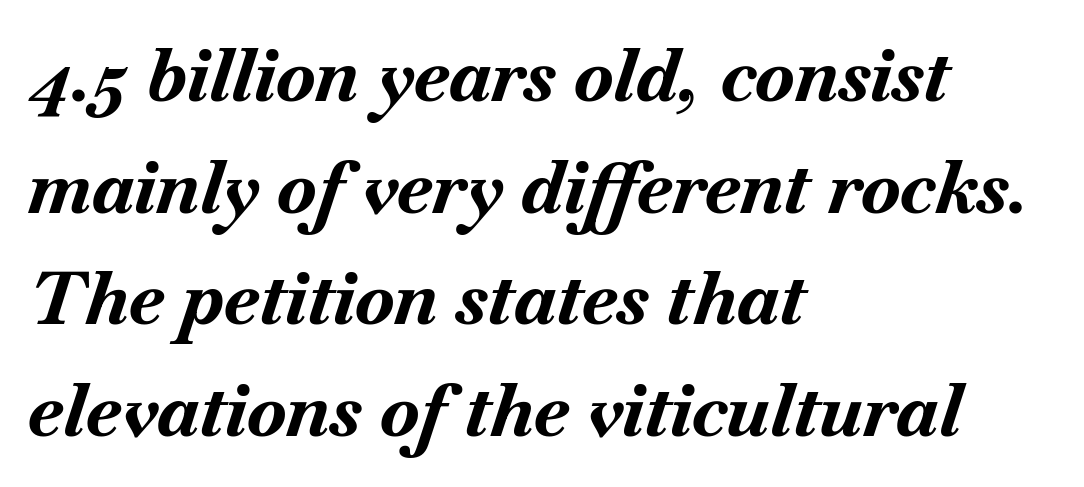
Character widths vary here, with narrow letters taking less room than wide ones. This sample uses an oblique cut, with every glyph tilted off the vertical. Strokes here are thick enough to call this a true bold. Compared with typical body copy, the letter spacing here is the same.
